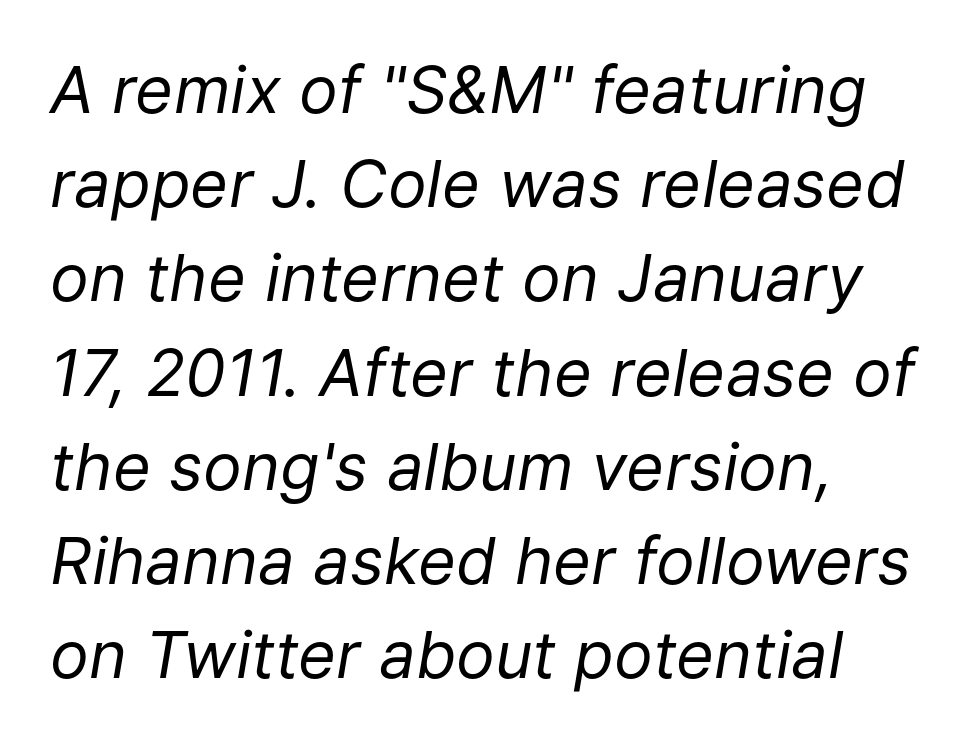
Q: Is the text bold? A: No.
Q: Is the text italic (slanted)? A: Yes, it leans right by about 9 degrees.
Q: Is the text underlined? A: No.
Q: Is the spacing between letters normal or unusually wide? A: Normal.
Q: Is the spacing between lines tight, normal or loose? A: Normal.
Q: Width (condensed, normal, or wide)? A: Normal.
Q: Stroke contrast? A: Low.
Q: x-height? A: Medium.
Q: Monospaced? A: No.
